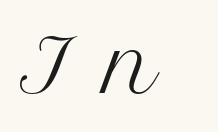
Display-style spreading of the glyphs; the letterfit is very open. Descenders hang freely into open space. Stroke thickness stays within the range of a standard reading face or lighter. Do the characters align in a grid? No, the font is proportional. Small tapered or slab feet sit at the stroke ends, so this counts as serif.
